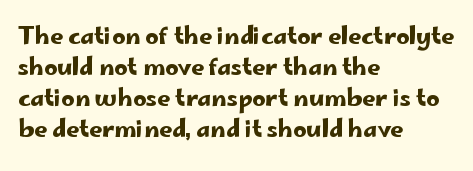
{"italic": "no", "underline": "no", "align": "left", "line_spacing": "normal", "line_spacing_ratio": 1.35, "letter_spacing": "normal", "letter_spacing_em": 0.0, "glyph_px": 23}
